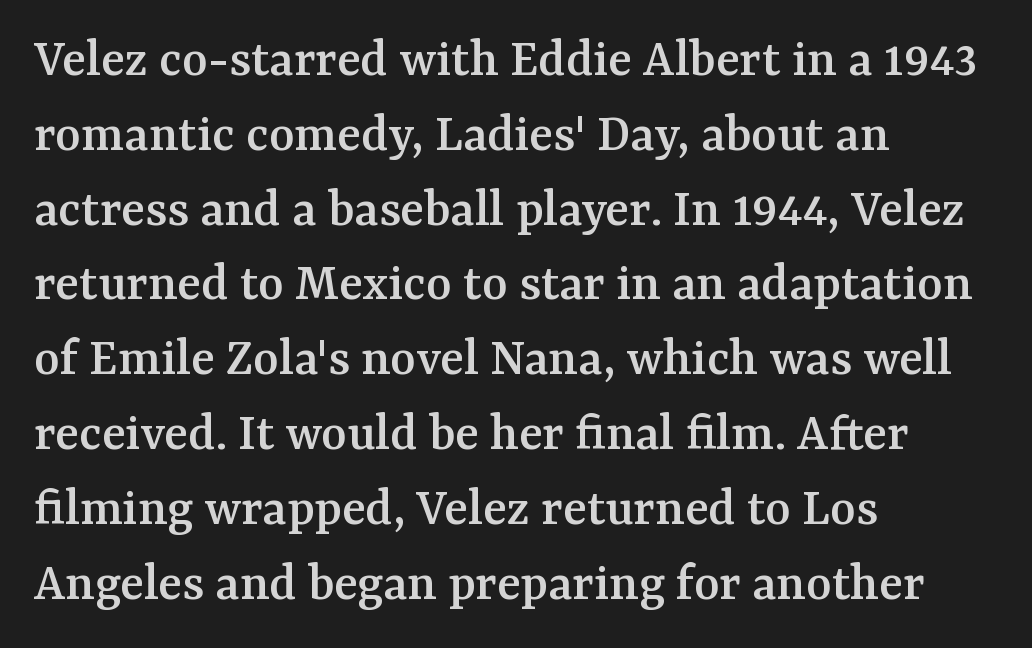
The image shows 55 px serif type, upright; set left-aligned, normal line spacing (1.36x), normal letter spacing, not underlined; medium stroke contrast and a medium x-height.
